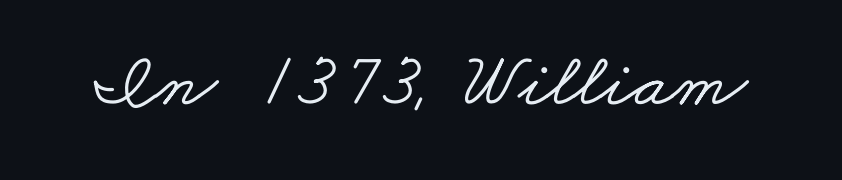
{"serif": "yes", "width": "wide", "stroke_contrast": "low", "x_height": "small", "monospaced": "no", "underline": "no", "letter_spacing": "normal", "letter_spacing_em": 0.0, "glyph_px": 77}
